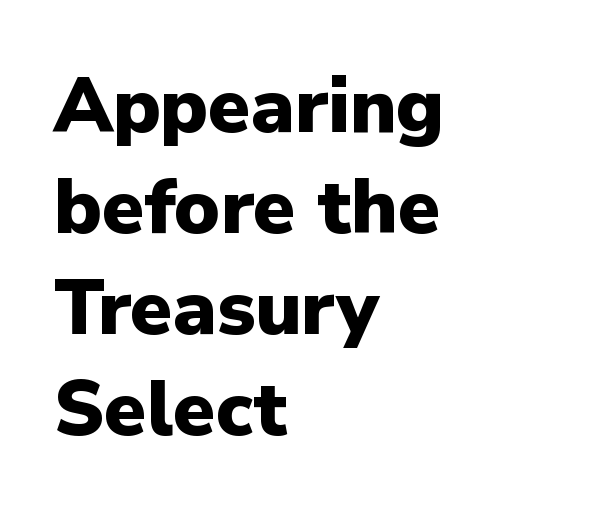
{"serif": "no", "italic": "no", "bold": "yes", "weight": "heavy", "width": "normal", "stroke_contrast": "low", "x_height": "medium", "monospaced": "no", "underline": "no", "align": "left", "line_spacing": "normal", "line_spacing_ratio": 1.31, "letter_spacing": "normal", "letter_spacing_em": 0.0, "glyph_px": 77}
